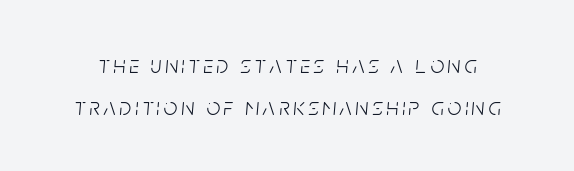
The image shows 24 px text type, italic (leaning right); set line spacing 1.73x, not underlined.
